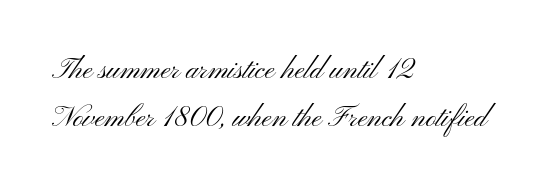
All the whitespace from short lines collects on the right. These lines are composed in type without serifs. Spacing verdict: proportional, widths tailored to each character. The line-height multiplier appears to be the usual default. Caption: face not bold, strokes unweighted.
